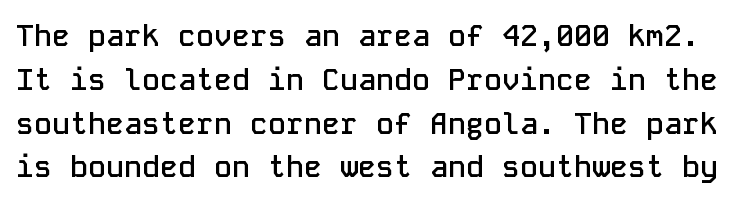
{"serif": "no", "italic": "no", "bold": "semi", "weight": "semibold", "width": "normal", "stroke_contrast": "low", "x_height": "medium", "monospaced": "yes", "underline": "no", "line_spacing": "normal", "line_spacing_ratio": 1.46, "letter_spacing": "normal", "letter_spacing_em": 0.0, "glyph_px": 30}
